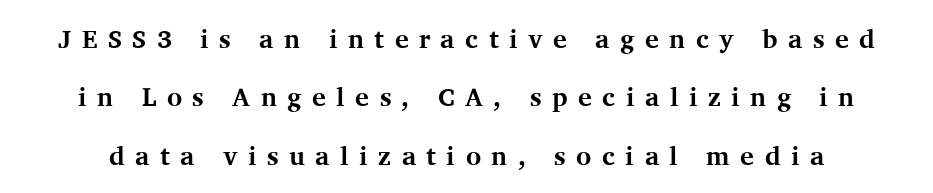
Underline: absent. Quick note: not italic, upright. Students, this is bold: see how much ink each stroke carries. Words appear elongated and porous because spacing is wide. Horizontal bands of white between lines are thick stripes.
